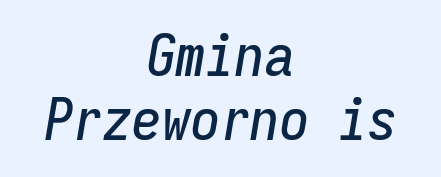
Compared with typical paragraphs, the rows here are closer together. The text carries the slant typical of an italic or oblique font. One-word summary of the alignment: center. Honestly, the letter spacing is just normal — you wouldn't notice it.
